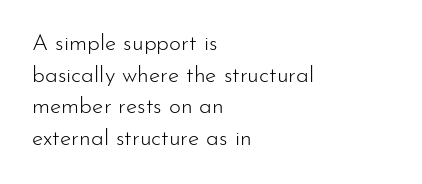
{"italic": "no", "bold": "no", "underline": "no", "align": "left", "line_spacing": "normal", "line_spacing_ratio": 1.38, "letter_spacing": "normal", "letter_spacing_em": 0.0, "glyph_px": 23}
